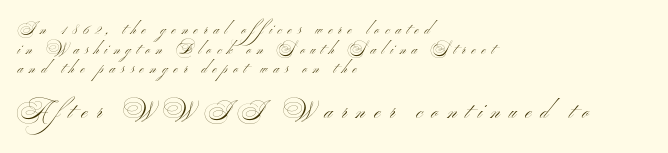
Q: Is the text bold? A: No.
Q: Is the text italic (slanted)? A: Yes.
Q: Is the text underlined? A: No.
Q: How is the paragraph aligned? A: Left-aligned.
Q: Is the spacing between letters normal or unusually wide? A: Unusually wide.
Q: Is the spacing between lines tight, normal or loose? A: Normal.
Q: Which block of text is set in a larger size, the first (top) or the second (bottom)? A: The second (bottom) one.
